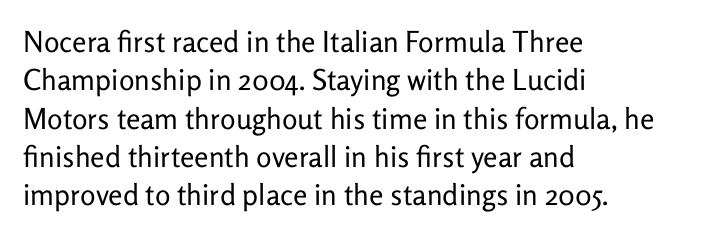
Q: Is the text bold? A: No.
Q: Is the text italic (slanted)? A: No, it is upright.
Q: Is the typeface a serif or a sans-serif typeface? A: Sans-serif.
Q: Is the text underlined? A: No.
Q: How is the paragraph aligned? A: Left-aligned.
Q: Is the spacing between letters normal or unusually wide? A: Normal.
Q: Is the spacing between lines tight, normal or loose? A: Normal.
Q: Width (condensed, normal, or wide)? A: Normal.
Q: Stroke contrast? A: Low.
Q: x-height? A: Medium.
Q: Monospaced? A: No.
